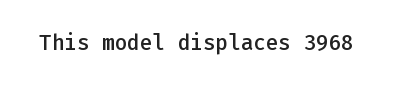
{"italic": "no", "bold": "semi", "underline": "no", "letter_spacing": "normal", "letter_spacing_em": 0.0, "glyph_px": 21}
